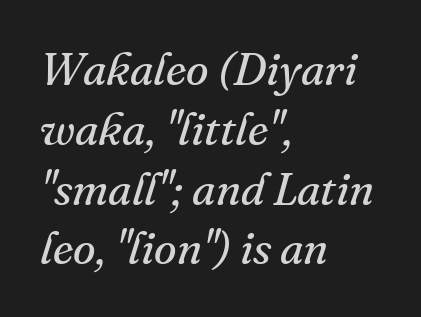
Stems here are at most as thick as an everyday book face. The face used here is proportionally spaced, like ordinary book or web type. Underline: absent. This rendering uses left alignment, leaving the right contour irregular.
